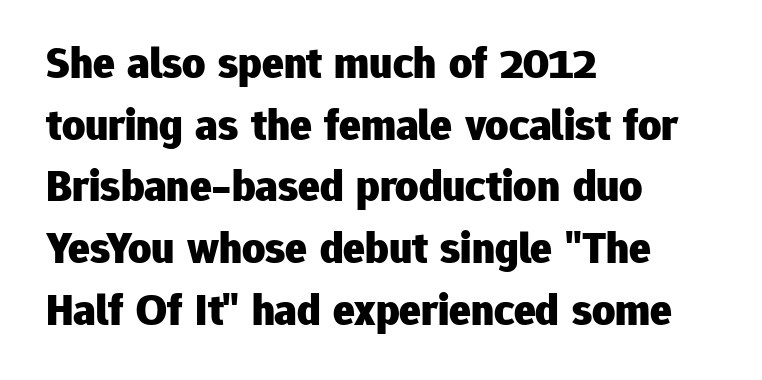
The type sits square on the baseline with zero lean. Are there feet on the stems? There aren't — it's a sans. Thick stems and heavy bowls — unmistakably bold. Do the characters align in a grid? No, the font is proportional. The letters sit at their default tracking, neither squeezed nor spread.
